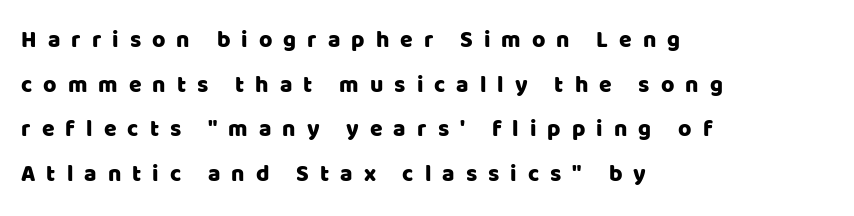
{"italic": "no", "underline": "no", "align": "left", "line_spacing": "loose", "line_spacing_ratio": 1.94, "letter_spacing": "wide", "letter_spacing_em": 0.48, "glyph_px": 23}
